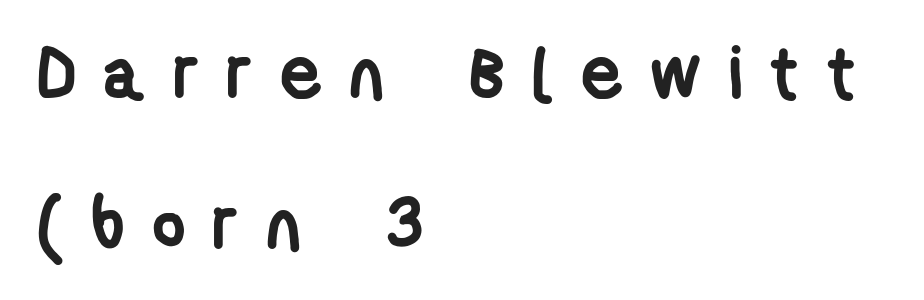
{"serif": "no", "bold": "yes", "weight": "semibold", "width": "condensed", "stroke_contrast": "low", "x_height": "medium", "monospaced": "no", "underline": "no", "align": "left", "line_spacing": "loose", "line_spacing_ratio": 2.07, "letter_spacing": "wide", "letter_spacing_em": 0.37, "glyph_px": 73}
